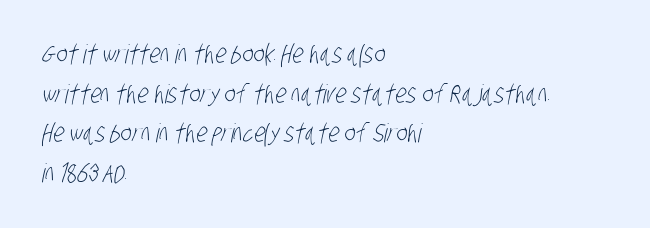
Teacher's note: observe the even left margin — that is flush-left alignment. The glyphs are unaccompanied by any horizontal stroke below them. The line texture is even and compact thanks to regular tracking. Horizontal bands of white between lines are of average thickness. Is this a heavy cut? Hardly; it is regular or lighter.
